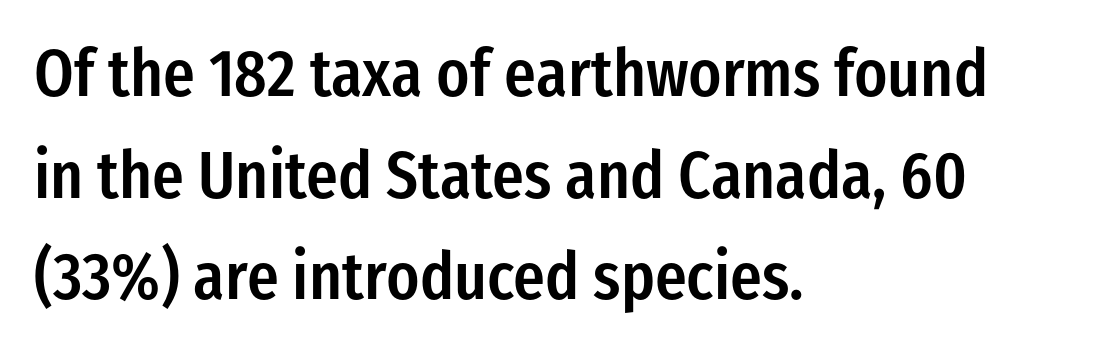
The image shows 66 px semibold, condensed sans-serif type, upright; set left-aligned, normal line spacing (1.54x), normal letter spacing, not underlined; low stroke contrast and a medium x-height.
